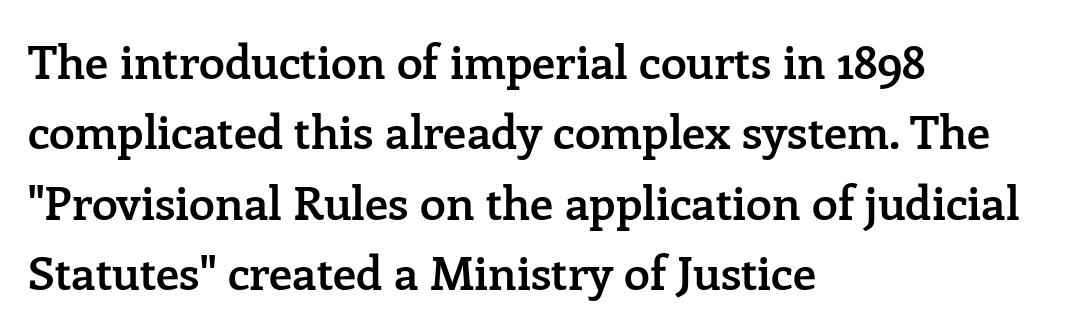
Q: Is the text bold? A: Semi-bold.
Q: Is the text italic (slanted)? A: No, it is upright.
Q: Is the typeface a serif or a sans-serif typeface? A: Serif.
Q: Is the text underlined? A: No.
Q: How is the paragraph aligned? A: Left-aligned.
Q: Is the spacing between letters normal or unusually wide? A: Normal.
Q: Is the spacing between lines tight, normal or loose? A: Normal.
Q: Width (condensed, normal, or wide)? A: Normal.
Q: Stroke contrast? A: Low.
Q: x-height? A: Medium.
Q: Monospaced? A: No.
